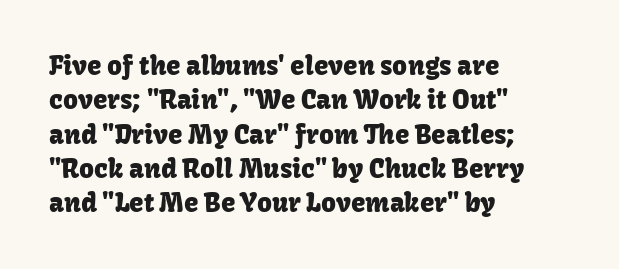
The image shows 26 px text type, upright; set left-aligned, normal line spacing (1.32x), normal letter spacing, not underlined.
